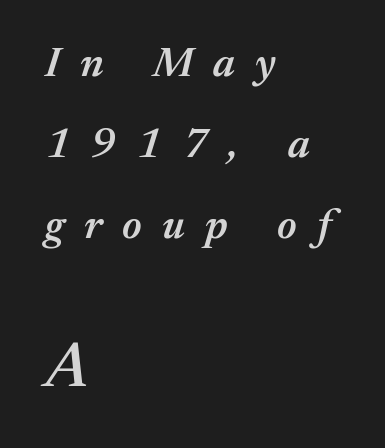
The image shows 63 px semibold type, italic (leaning right); set left-aligned, loose line spacing (1.93x), unusually wide letter spacing (+0.48 em), not underlined; the second (bottom) block is 1.5x larger; medium stroke contrast and a medium x-height.
